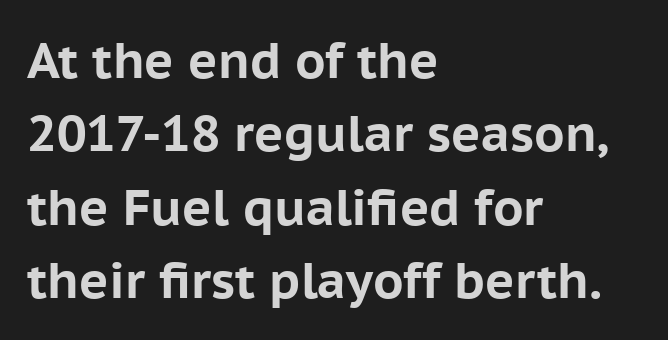
{"serif": "no", "italic": "no", "bold": "yes", "weight": "bold", "width": "normal", "stroke_contrast": "low", "x_height": "medium", "monospaced": "no", "underline": "no", "align": "left", "line_spacing": "normal", "line_spacing_ratio": 1.47, "letter_spacing": "normal", "letter_spacing_em": 0.0, "glyph_px": 50}
